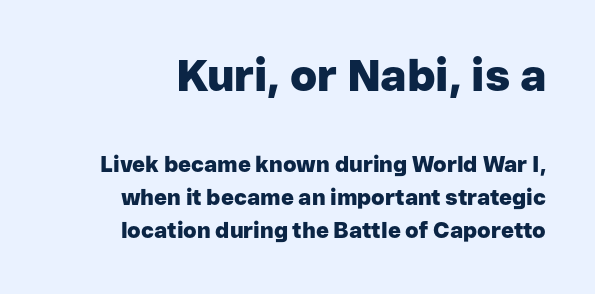
The image shows 44 px heavy sans-serif type, upright; set normal line spacing (1.51x), normal letter spacing, not underlined; the first (top) block is 2.0x larger; low stroke contrast and a medium x-height.
